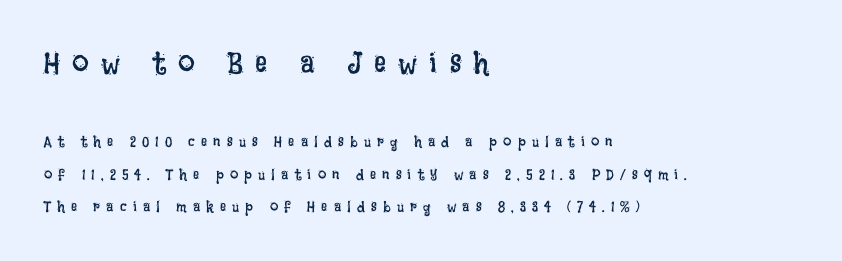
{"italic": "no", "bold": "no", "weight": "regular", "width": "condensed", "stroke_contrast": "low", "x_height": "large", "monospaced": "no", "underline": "no", "align": "left", "line_spacing": "loose", "line_spacing_ratio": 2.15, "letter_spacing": "wide", "letter_spacing_em": 0.41, "larger_block": "first", "size_ratio": 2.0, "glyph_px": 30}
